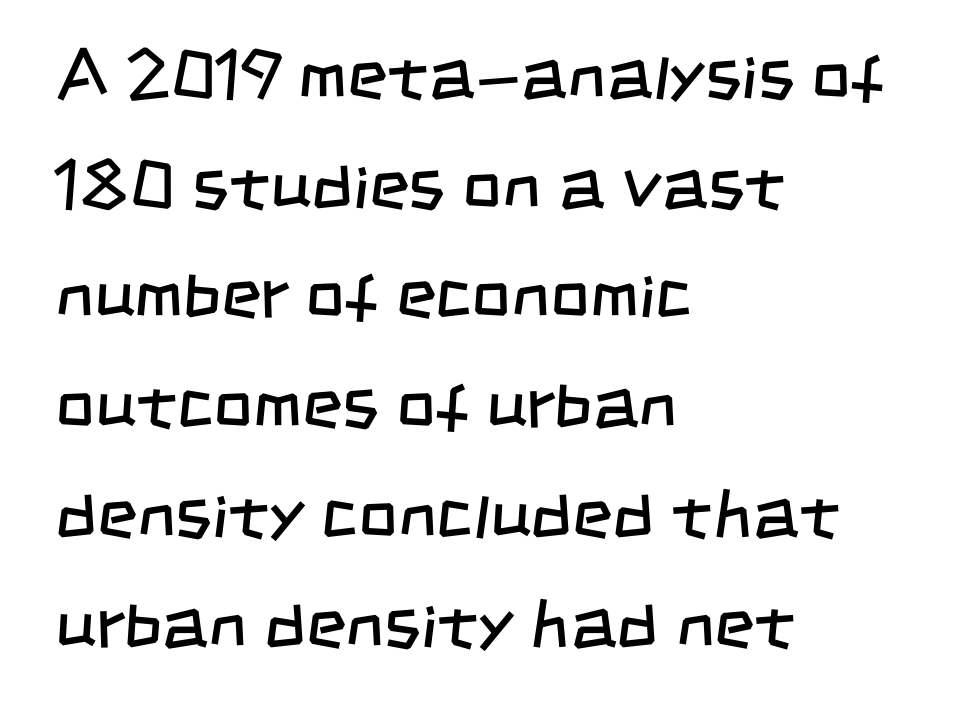
No chunkiness to these letters — they're not bold. Letter spacing: default. The rendering uses natural spacing where letterforms have individual widths. Nobody drew a line under any word here. Type style note: lacks serifs.
